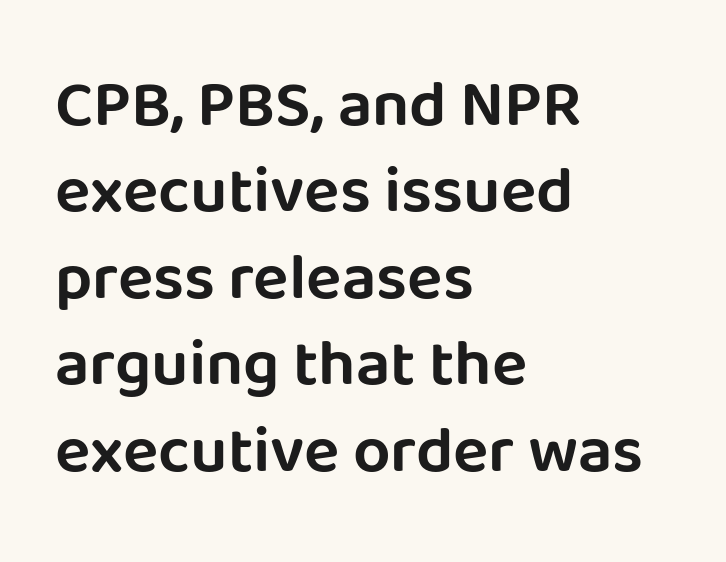
This rendering uses left alignment, leaving the right contour irregular. What stands out about the letter spacing? Nothing — it is the standard amount. This sample uses a sans-serif face. Characters remain perfectly vertical along every line. Any mark beneath the type? The region is blank. Students, observe: this is what conventionally led text looks like.
